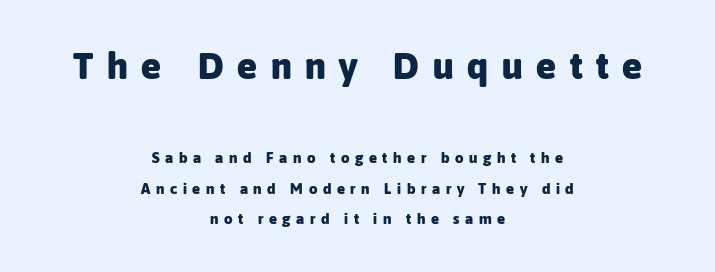
{"serif": "no", "italic": "no", "bold": "yes", "weight": "heavy", "width": "normal", "stroke_contrast": "low", "x_height": "medium", "monospaced": "no", "underline": "no", "align": "center", "line_spacing": "loose", "line_spacing_ratio": 2.02, "letter_spacing": "wide", "letter_spacing_em": 0.37, "larger_block": "first", "size_ratio": 2.47, "glyph_px": 37}
